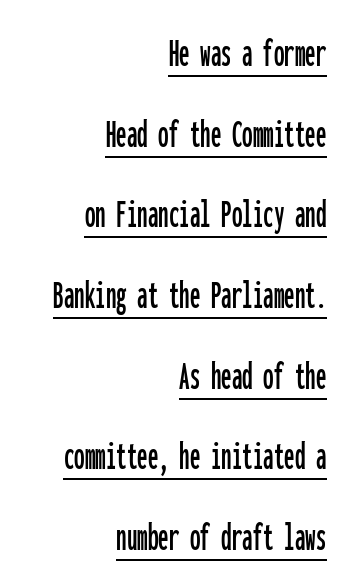
Regarding leading, the lines here are spaced well apart. Does the lettering tilt? It doesn't — this is upright. Glyph-to-glyph distance matches everyday printed text. Every character here occupies the same horizontal width, giving the sample a typewriter-like rhythm. Casual observation: everything's shoved over to the right. The type family on display is of the sans-serif kind.
